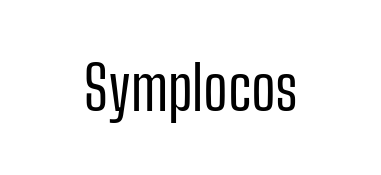
This sample uses a sans-serif face. Notice how the stems are strictly vertical — no italics here. Vertical stems look standard width or narrower in stroke. Letters rest on an invisible, unmarked baseline.
